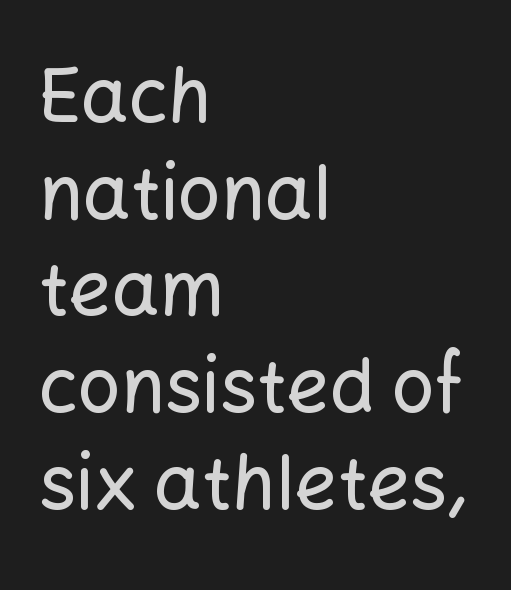
The image shows 75 px sans-serif type, upright; set left-aligned, normal line spacing (1.29x), normal letter spacing, not underlined; low stroke contrast and a medium x-height.
